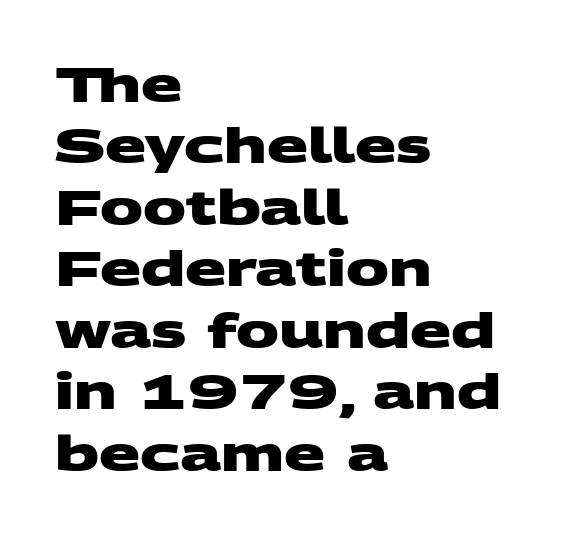
The image shows 48 px heavy, wide sans-serif type; set left-aligned, normal line spacing (1.28x), normal letter spacing, not underlined; medium stroke contrast and a large x-height.
